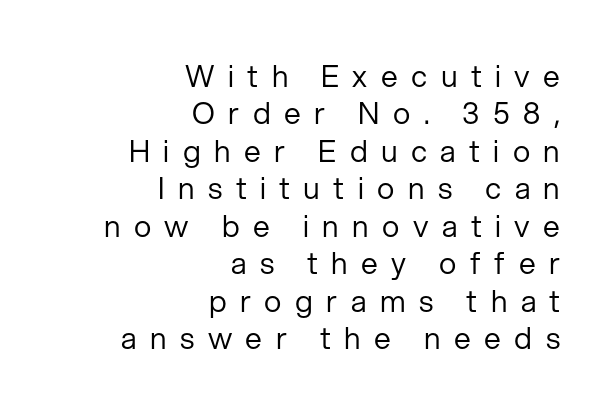
Successive baselines arrive at the customary interval. Font category for this specimen: sans-serif. Which margin do the lines hug? The right one — the left edge is uneven. On a weight scale, this lands at 450 or below. Nope, not italic — everything's standing straight. Is this a fixed-width face? No — the glyphs have proportional, varying widths.
